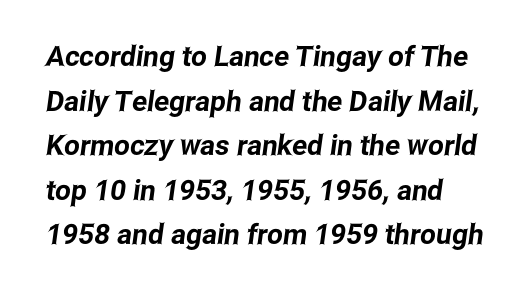
Q: Is the typeface a serif or a sans-serif typeface? A: Sans-serif.
Q: Is the text underlined? A: No.
Q: Is the spacing between letters normal or unusually wide? A: Normal.
Q: Is the spacing between lines tight, normal or loose? A: Normal.
Q: Width (condensed, normal, or wide)? A: Condensed.
Q: Stroke contrast? A: Low.
Q: x-height? A: Medium.
Q: Monospaced? A: No.
